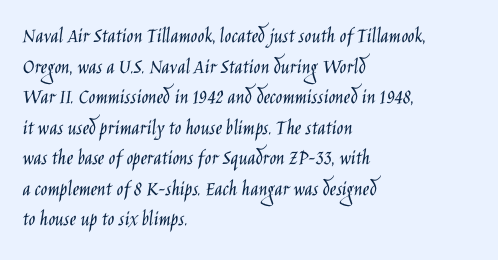
Here the glyphs are tracked normally, forming tight word shapes. This sample keeps an unexceptional amount of space between lines. Each stroke keeps to a modest, everyday thickness or less. This rendering uses left alignment, leaving the right contour irregular. Descenders are the only things crossing below the line.
